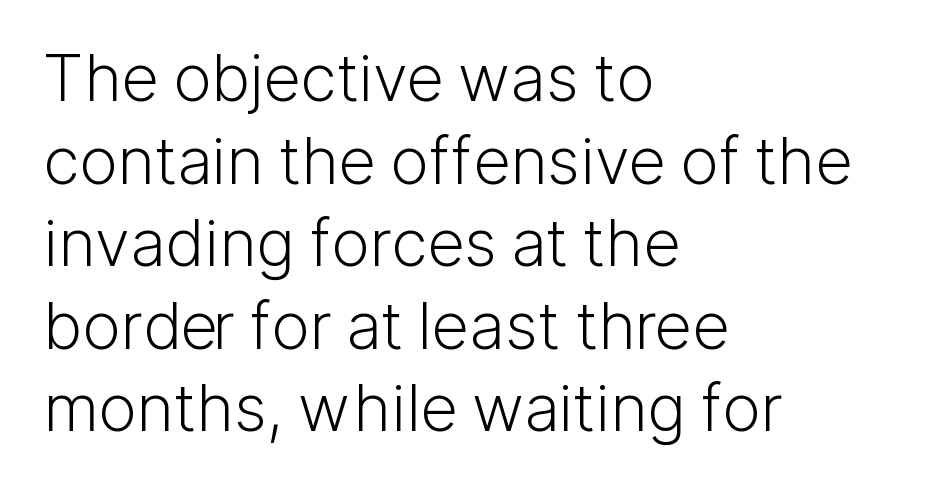
{"serif": "no", "italic": "no", "bold": "no", "weight": "light", "width": "normal", "stroke_contrast": "low", "x_height": "medium", "monospaced": "no", "underline": "no", "align": "left", "line_spacing": "normal", "line_spacing_ratio": 1.27, "letter_spacing": "normal", "letter_spacing_em": 0.0, "glyph_px": 65}
